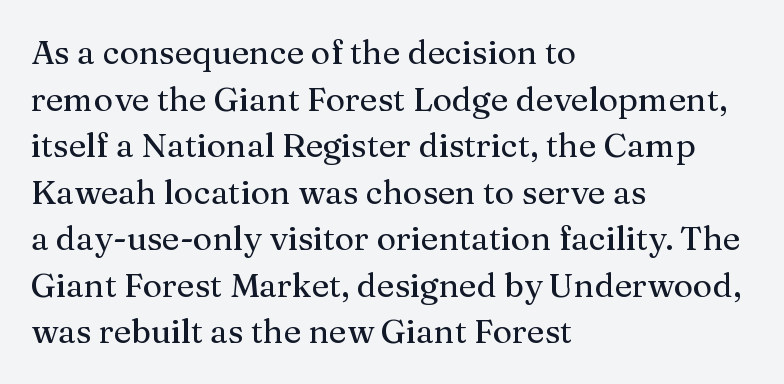
Nobody drew a line under any word here. Line beginnings align vertically; line endings do not. Quick note: not italic, upright. Each letter keeps its own natural width here, so spacing adapts to shape. The block of text has a typical density, with ordinary space between rows.
